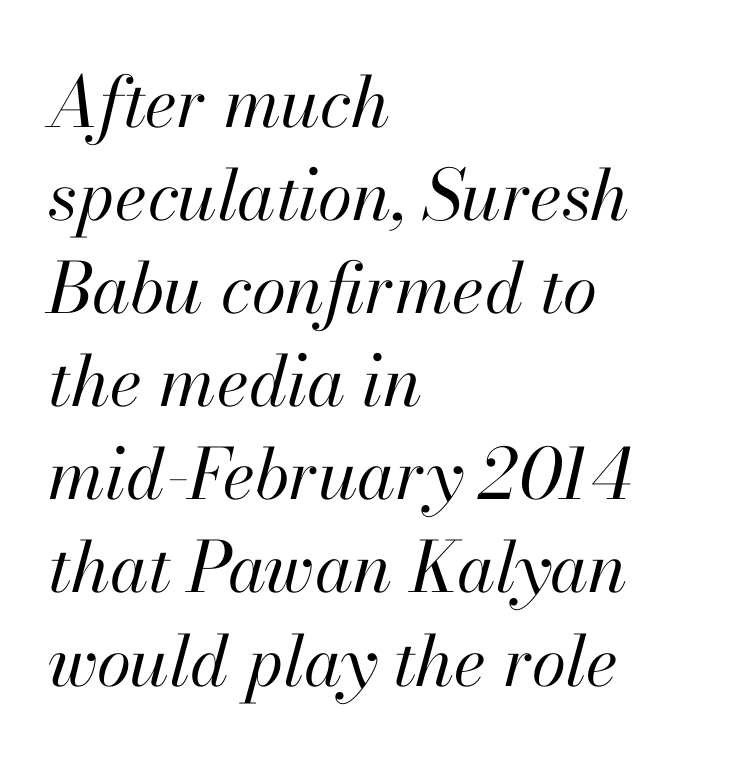
Inter-character spacing is left at the font's built-in metrics. Line starts are locked; line ends wander. Bare-footed words on every line. Normally led — the rows are evenly, conventionally spaced.
